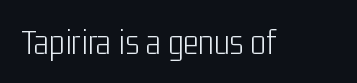
Nobody touched the tracking dial on this one. Tall strokes in this sample are plumb rather than angled. Each letter's strokes conclude bluntly, with no projecting serifs. Varying glyph widths throughout — classic text-font behaviour.
